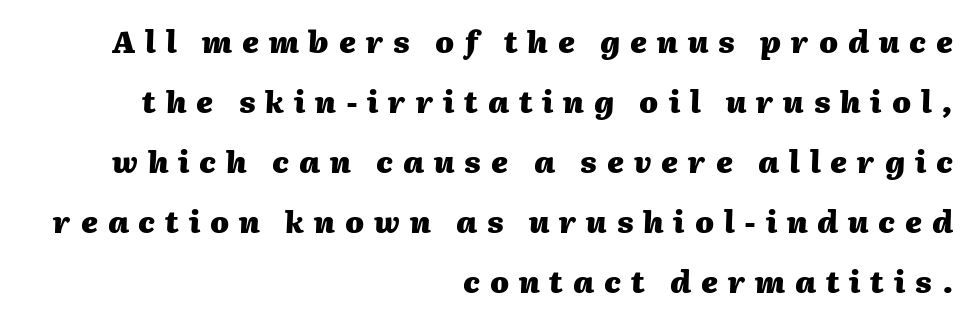
Caption: bold face, heavy strokes. The gap between lines stays unmarked. Characters are canted at an angle relative to the baseline's perpendicular. These lines have a slow, spaced-out rhythm from letter to letter.
